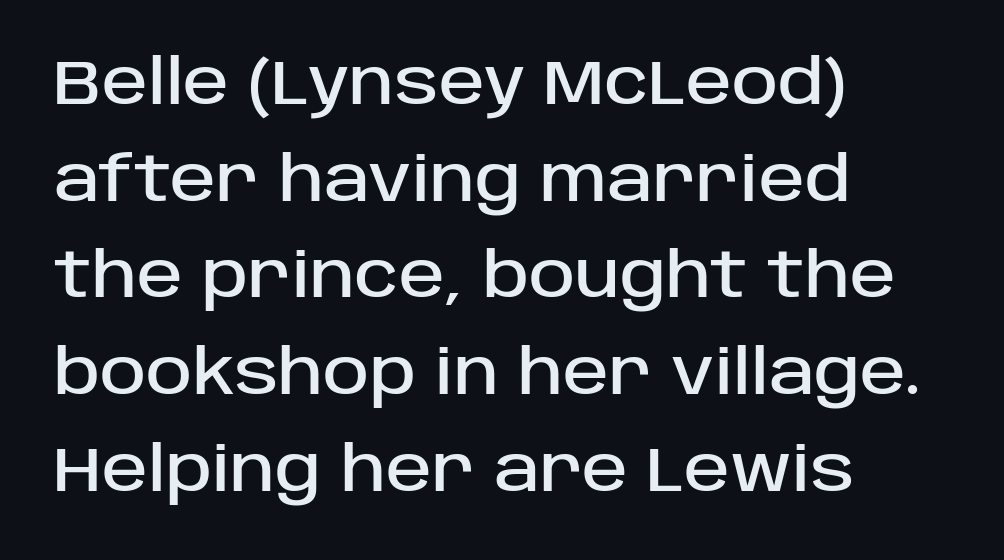
{"serif": "no", "italic": "no", "width": "normal", "stroke_contrast": "low", "x_height": "large", "monospaced": "no", "underline": "no", "align": "left", "line_spacing": "normal", "line_spacing_ratio": 1.56, "letter_spacing": "normal", "letter_spacing_em": 0.0, "glyph_px": 62}
